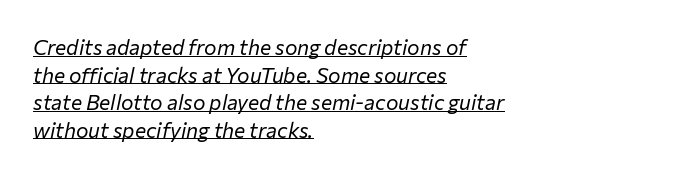
Q: Is the text bold? A: No.
Q: Is the text italic (slanted)? A: Yes, it leans right by about 12 degrees.
Q: Is the text underlined? A: Yes.
Q: How is the paragraph aligned? A: Left-aligned.
Q: Is the spacing between letters normal or unusually wide? A: Normal.
Q: Is the spacing between lines tight, normal or loose? A: Normal.
